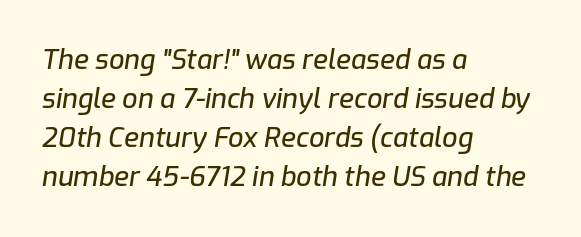
The image shows 27 px text type, italic (leaning right); set left-aligned, normal line spacing (1.45x), normal letter spacing, not underlined.
